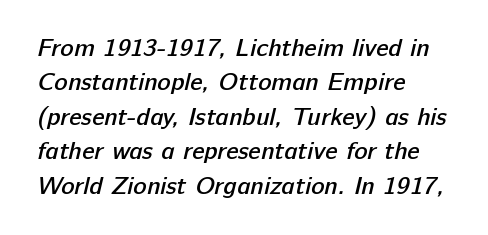
The image shows 25 px text type; set left-aligned, normal line spacing (1.38x), normal letter spacing, not underlined.
